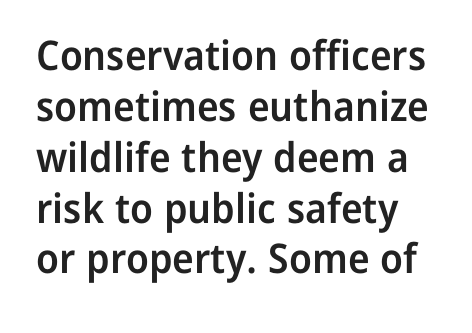
Q: Is the text bold? A: Semi-bold.
Q: Is the text italic (slanted)? A: No, it is upright.
Q: Is the typeface a serif or a sans-serif typeface? A: Sans-serif.
Q: Is the text underlined? A: No.
Q: Is the spacing between letters normal or unusually wide? A: Normal.
Q: Width (condensed, normal, or wide)? A: Normal.
Q: Stroke contrast? A: Low.
Q: x-height? A: Medium.
Q: Monospaced? A: No.
